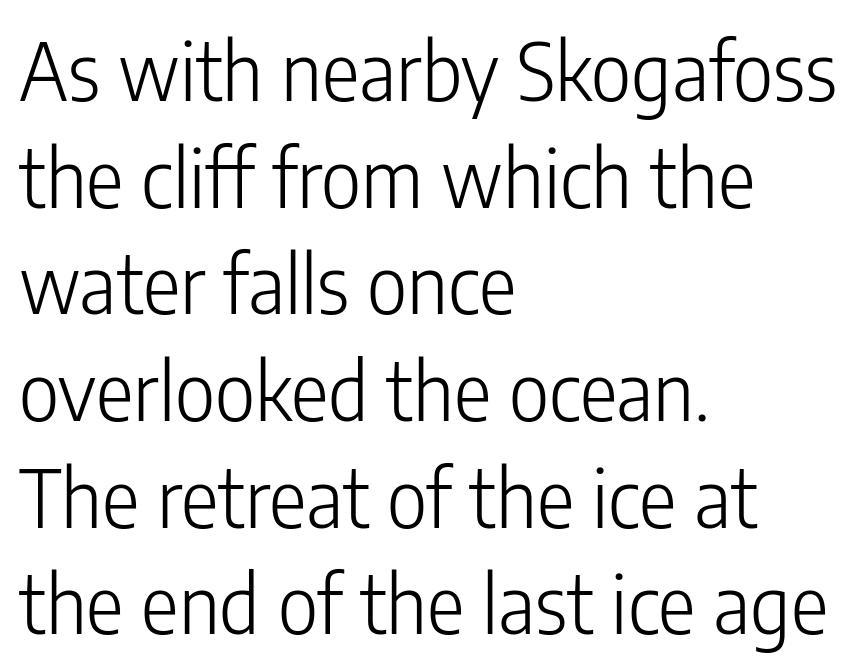
Type without underlining. Letters have the restrained weight of plain body copy at most. The passage shown is typed in a proportional face where columns would drift. The space between consecutive lines is moderate. A typesetter would mark this as roman, not italic.
